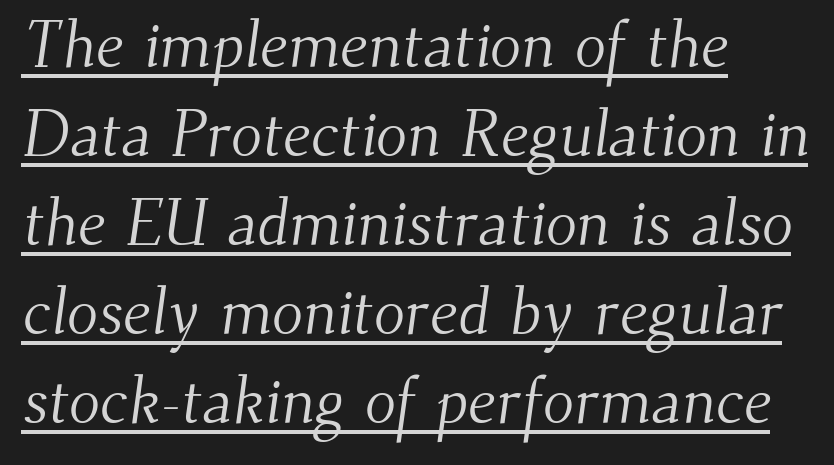
The image shows 65 px light serif type; set left-aligned, normal line spacing (1.37x), normal letter spacing, underlined; medium stroke contrast and a small x-height.
